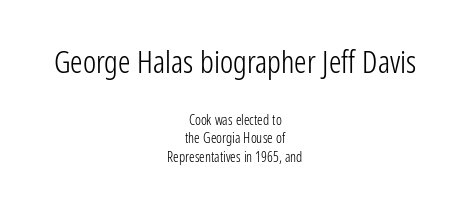
The image shows 31 px light, condensed sans-serif type, upright; set centered, normal line spacing (1.32x), normal letter spacing, not underlined; the first (top) block is 2.21x larger; low stroke contrast and a medium x-height.
